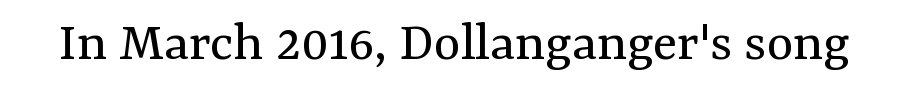
{"serif": "yes", "italic": "no", "bold": "no", "weight": "regular", "width": "normal", "stroke_contrast": "medium", "x_height": "medium", "monospaced": "no", "underline": "no", "letter_spacing": "normal", "letter_spacing_em": 0.0, "glyph_px": 57}
